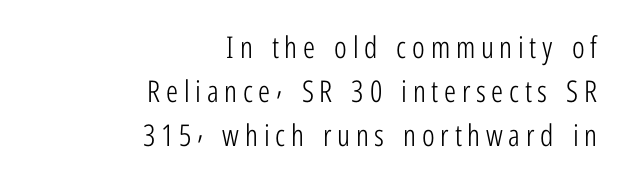
Font category for this specimen: sans-serif. Glance below the letters and you will spot only blank space. The text block is weighted toward the right margin, trailing off unevenly leftward. Note the varied advance widths — an 'i' is clearly narrower than an 'm'. Vertical stems look standard width or narrower in stroke. Posture: vertical.
